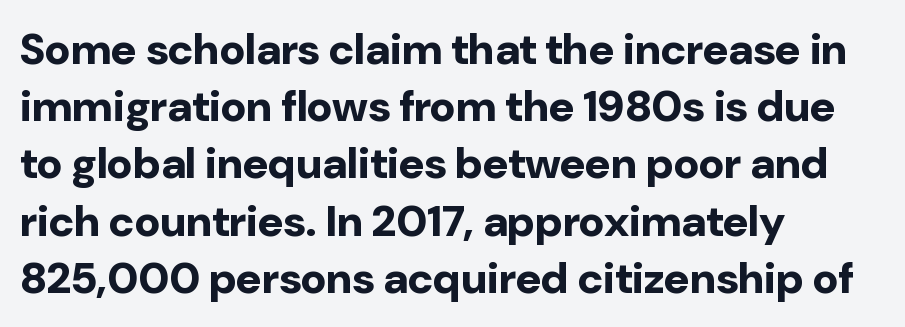
A typesetter would label this face a sans. If you drew a line through each stem, it would be perfectly vertical. Note the varied advance widths — an 'i' is clearly narrower than an 'm'. Type without underlining.
